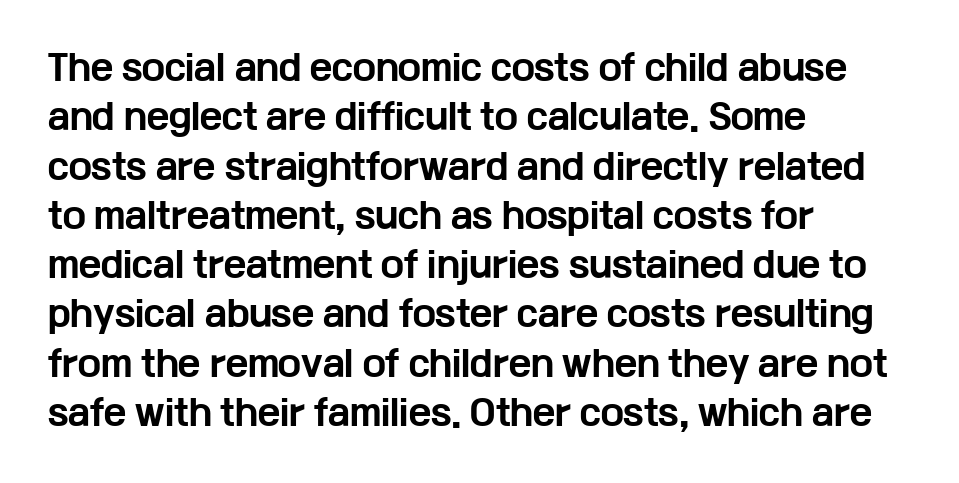
These lines are composed in type without serifs. Pretty heavy lettering here — definitely bold. Type without underlining. The block of text has a typical density, with ordinary space between rows. Notice how the stems are strictly vertical — no italics here.
